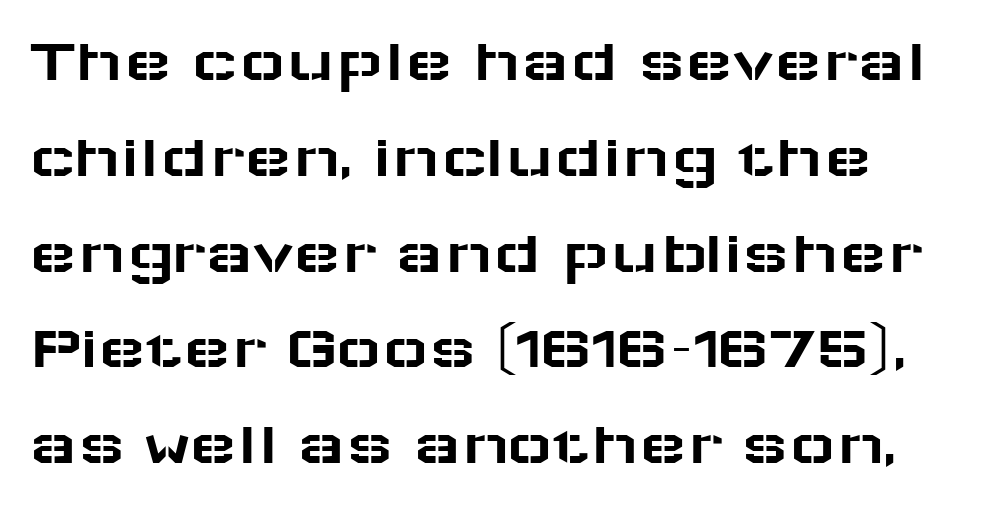
The image shows 63 px wide sans-serif type, upright; set left-aligned, normal line spacing (1.52x), normal letter spacing, not underlined; low stroke contrast and a medium x-height.
